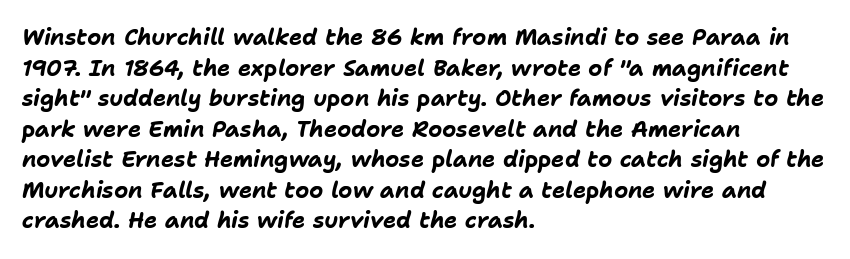
{"italic": "yes", "lean": "right", "slant_degrees": 11, "bold": "yes", "underline": "no", "align": "left", "line_spacing": "normal", "line_spacing_ratio": 1.39, "letter_spacing": "normal", "letter_spacing_em": 0.0, "glyph_px": 22}
